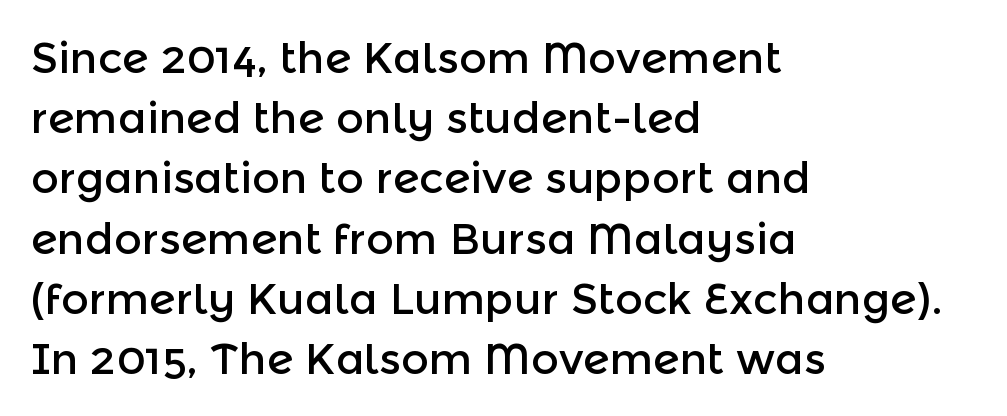
{"serif": "no", "italic": "no", "width": "normal", "x_height": "medium", "monospaced": "no", "underline": "no", "align": "left", "line_spacing": "normal", "line_spacing_ratio": 1.4, "letter_spacing": "normal", "letter_spacing_em": 0.0, "glyph_px": 43}
